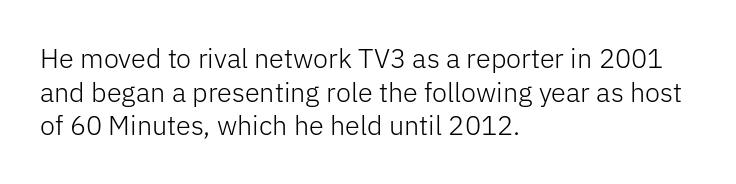
The image shows 27 px text type, upright; set left-aligned, normal line spacing (1.25x), normal letter spacing, not underlined.
